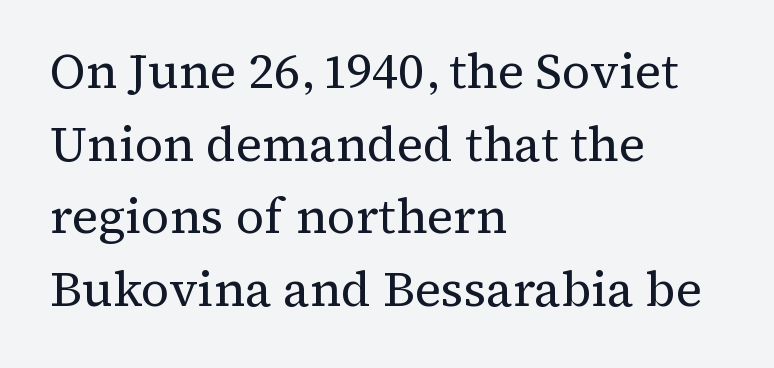
The image shows 49 px regular-weight serif type, upright; set left-aligned, normal line spacing (1.48x), normal letter spacing, not underlined; medium stroke contrast and a medium x-height.
